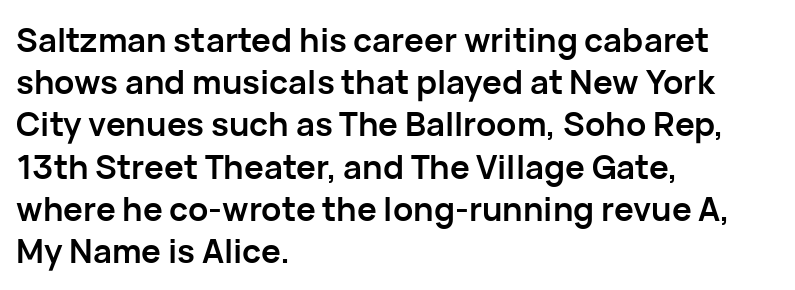
The image shows 33 px semibold sans-serif type, upright; set left-aligned, normal line spacing (1.28x), normal letter spacing, not underlined; low stroke contrast and a medium x-height.
